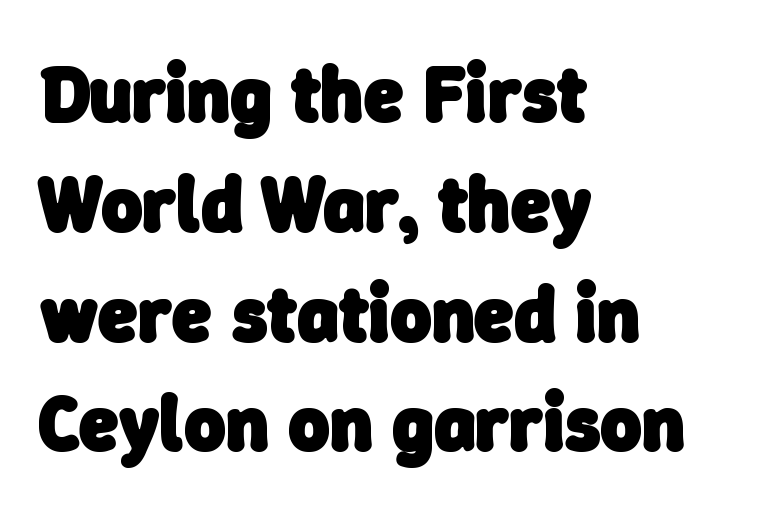
{"serif": "no", "bold": "yes", "weight": "heavy", "width": "normal", "stroke_contrast": "low", "x_height": "medium", "monospaced": "no", "underline": "no", "align": "left", "line_spacing": "normal", "line_spacing_ratio": 1.39, "letter_spacing": "normal", "letter_spacing_em": 0.0, "glyph_px": 79}
